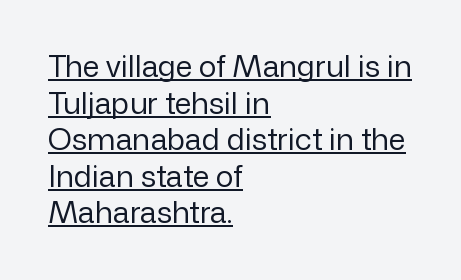
{"serif": "no", "italic": "no", "bold": "no", "weight": "regular", "width": "normal", "stroke_contrast": "low", "x_height": "medium", "monospaced": "no", "underline": "yes", "align": "left", "line_spacing_ratio": 1.22, "letter_spacing": "normal", "letter_spacing_em": 0.0, "glyph_px": 30}
